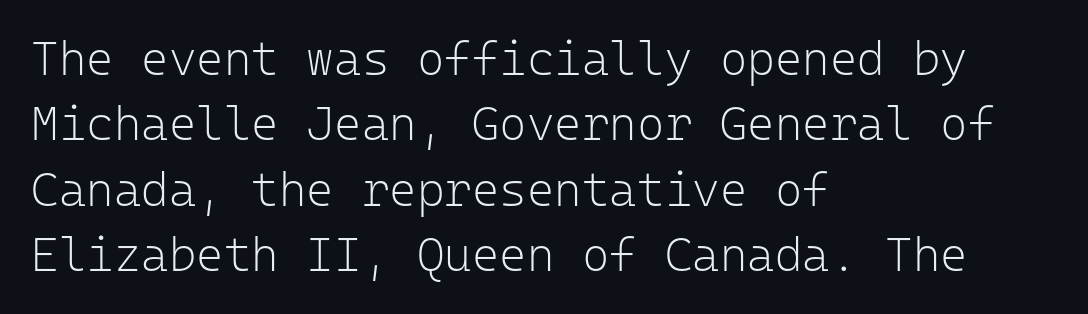
Q: Is the text bold? A: No.
Q: Is the text italic (slanted)? A: No, it is upright.
Q: Is the typeface a serif or a sans-serif typeface? A: Sans-serif.
Q: Is the text underlined? A: No.
Q: How is the paragraph aligned? A: Left-aligned.
Q: Is the spacing between letters normal or unusually wide? A: Normal.
Q: Is the spacing between lines tight, normal or loose? A: Normal.
Q: Width (condensed, normal, or wide)? A: Normal.
Q: Stroke contrast? A: Low.
Q: x-height? A: Medium.
Q: Monospaced? A: Yes.
